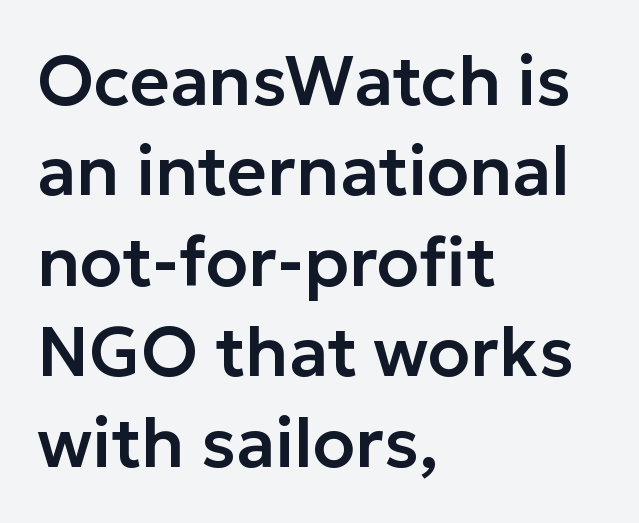
The image shows 69 px sans-serif type, upright; set left-aligned, normal line spacing (1.31x), normal letter spacing, not underlined; low stroke contrast and a medium x-height.
